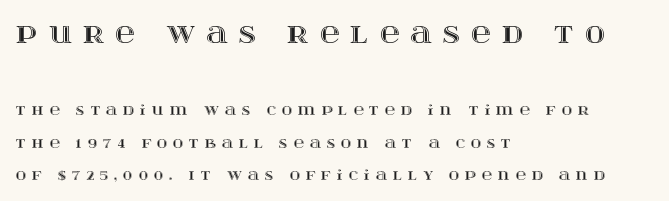
Vertical strokes here are truly vertical. Large over small — that's the arrangement of the two blocks here. A classic flush-left, rag-right setting is used for this passage. The passage shown has open, widely tracked lettering throughout. Glance below the letters and you will spot only blank space.
